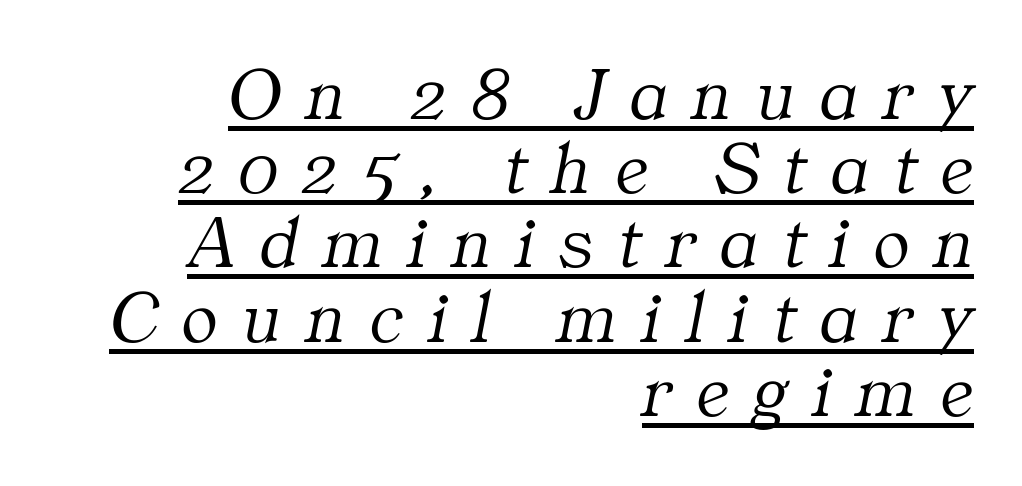
The image shows 75 px light serif type, italic (leaning right); set right-aligned, tight line spacing (0.99x), unusually wide letter spacing (+0.33 em), underlined; medium stroke contrast and a medium x-height.
